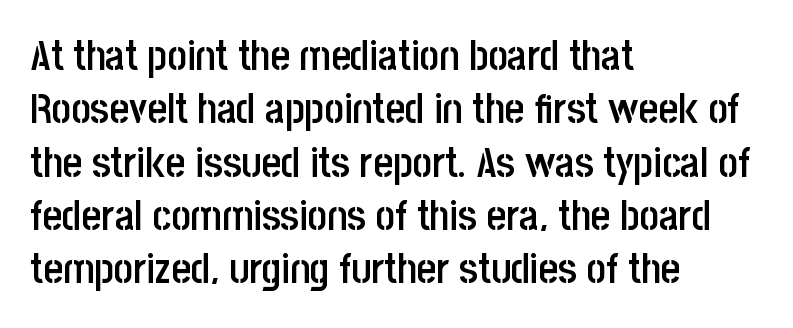
{"serif": "no", "italic": "no", "bold": "semi", "weight": "semibold", "width": "condensed", "stroke_contrast": "low", "x_height": "large", "monospaced": "no", "underline": "no", "align": "left", "line_spacing": "normal", "line_spacing_ratio": 1.27, "letter_spacing": "normal", "letter_spacing_em": 0.0, "glyph_px": 42}
